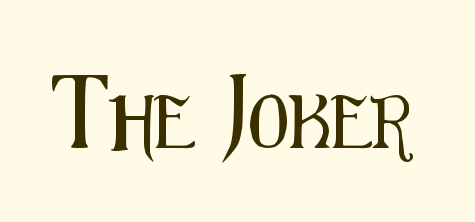
Note the varied advance widths — an 'i' is clearly narrower than an 'm'. Spacing between characters is what you'd get straight out of the box. Clear beneath every line of the passage. The letters stand straight up with perfectly vertical stems.
